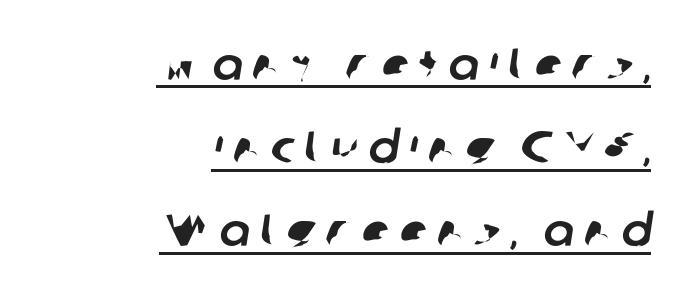
{"serif": "no", "width": "normal", "stroke_contrast": "low", "x_height": "medium", "monospaced": "no", "underline": "yes", "align": "right", "line_spacing_ratio": 1.85, "letter_spacing": "wide", "letter_spacing_em": 0.22, "glyph_px": 45}
